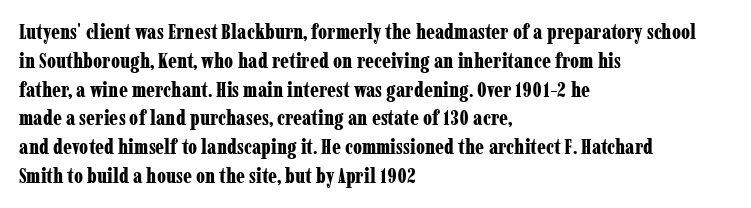
Q: Is the text bold? A: Yes.
Q: Is the text italic (slanted)? A: No, it is upright.
Q: Is the text underlined? A: No.
Q: How is the paragraph aligned? A: Left-aligned.
Q: Is the spacing between letters normal or unusually wide? A: Normal.
Q: Is the spacing between lines tight, normal or loose? A: Normal.
